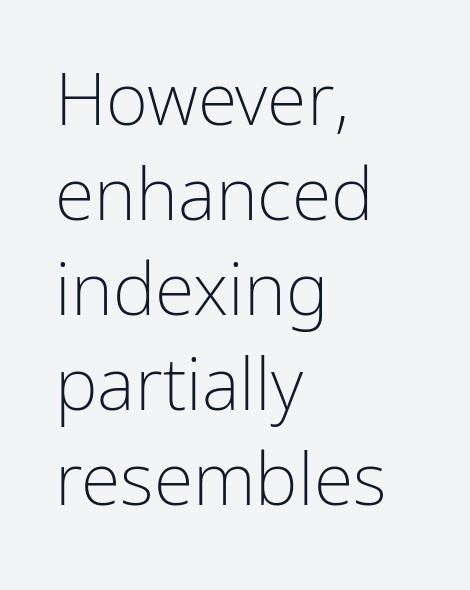
The image shows 72 px light, condensed sans-serif type, upright; set left-aligned, normal line spacing (1.32x), normal letter spacing, not underlined; low stroke contrast and a medium x-height.
